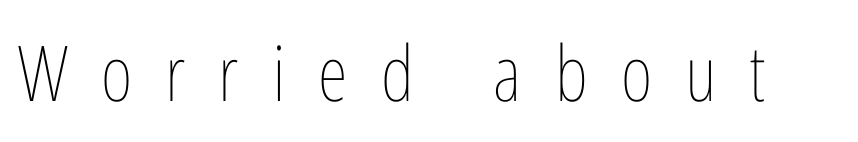
{"italic": "no", "bold": "no", "weight": "thin", "width": "condensed", "stroke_contrast": "low", "x_height": "medium", "monospaced": "no", "underline": "no", "letter_spacing": "wide", "letter_spacing_em": 0.43, "glyph_px": 77}
